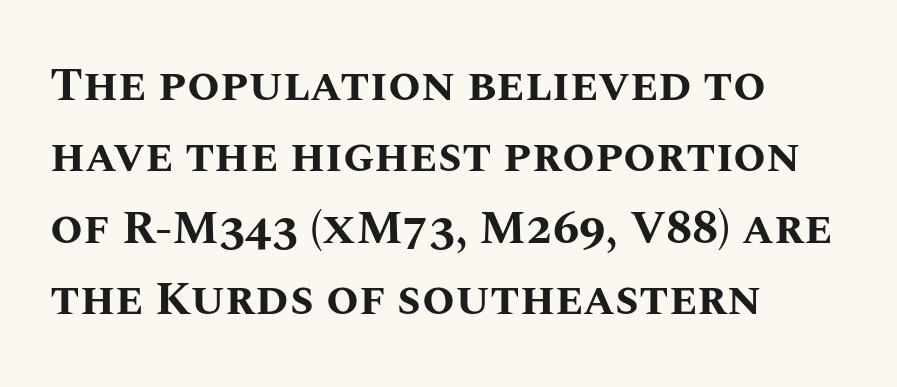
The face used here is proportionally spaced, like ordinary book or web type. The paragraph shown leans on its left margin. Quick note: interline space is typical. When letters stand straight like this, we call the style roman or upright.
